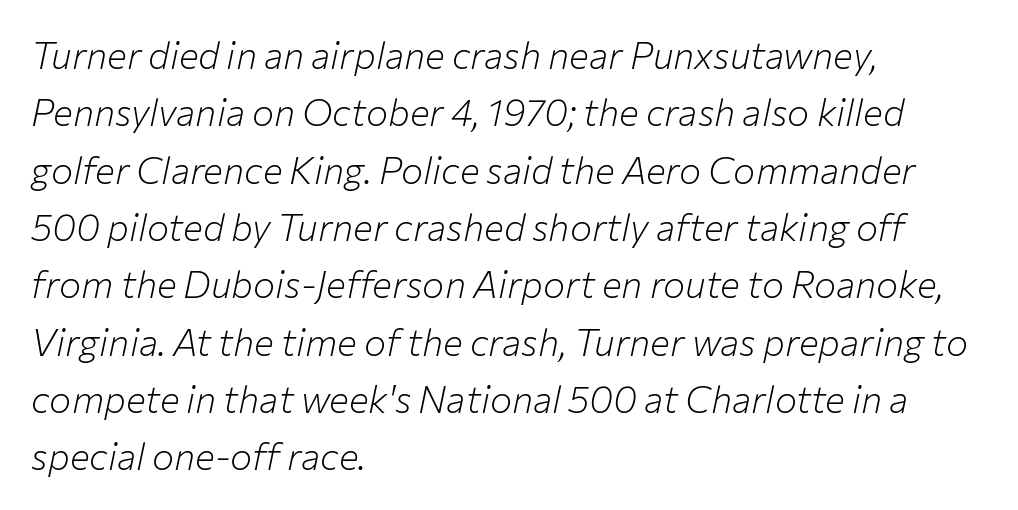
The lettering tilts uniformly, giving the passage an italic look. Think standard paragraph weight, or any step lighter than that. Students, note that the glyphs here touch the page at normal intervals. If you measured baseline to baseline, you'd find a middling distance. Spacing verdict: proportional, widths tailored to each character.
